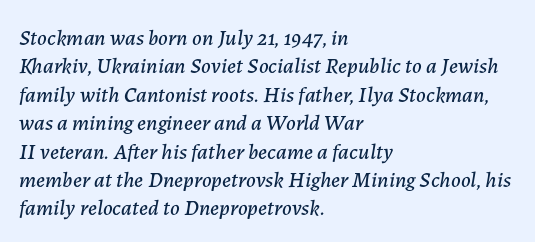
The image shows 22 px text type, italic (leaning right); set left-aligned, normal line spacing (1.29x), normal letter spacing, not underlined.
